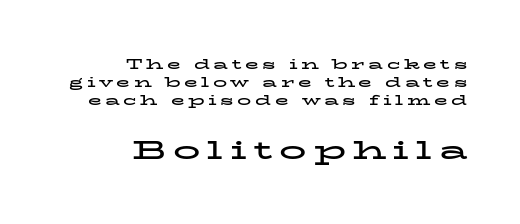
Q: Is the text bold? A: Yes.
Q: Is the text italic (slanted)? A: No, it is upright.
Q: Is the text underlined? A: No.
Q: How is the paragraph aligned? A: Right-aligned.
Q: Is the spacing between letters normal or unusually wide? A: Unusually wide.
Q: Is the spacing between lines tight, normal or loose? A: Normal.
Q: Which block of text is set in a larger size, the first (top) or the second (bottom)? A: The second (bottom) one.
